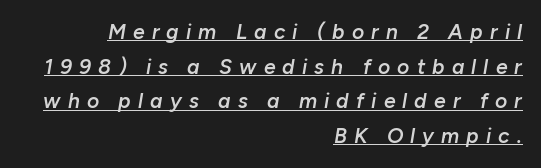
Q: Is the text bold? A: Semi-bold.
Q: Is the text italic (slanted)? A: Yes, it leans right by about 10 degrees.
Q: Is the text underlined? A: Yes.
Q: How is the paragraph aligned? A: Right-aligned.
Q: Is the spacing between letters normal or unusually wide? A: Unusually wide.
Q: Is the spacing between lines tight, normal or loose? A: Normal.
